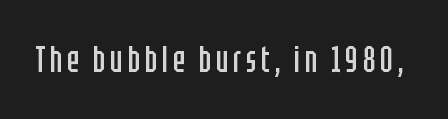
Grotesque or geometric, the face here clearly has no serifs. The baseline area is clear. This is roman type, the default non-slanted kind. The characters are drawn with everyday or finer stroke widths. Think of a printed novel: that variable character pitch is what you see here.
